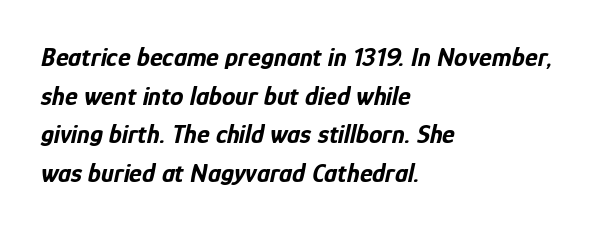
{"italic": "yes", "lean": "right", "slant_degrees": 12, "bold": "yes", "underline": "no", "align": "left", "line_spacing": "normal", "line_spacing_ratio": 1.43, "letter_spacing": "normal", "letter_spacing_em": 0.0, "glyph_px": 27}
